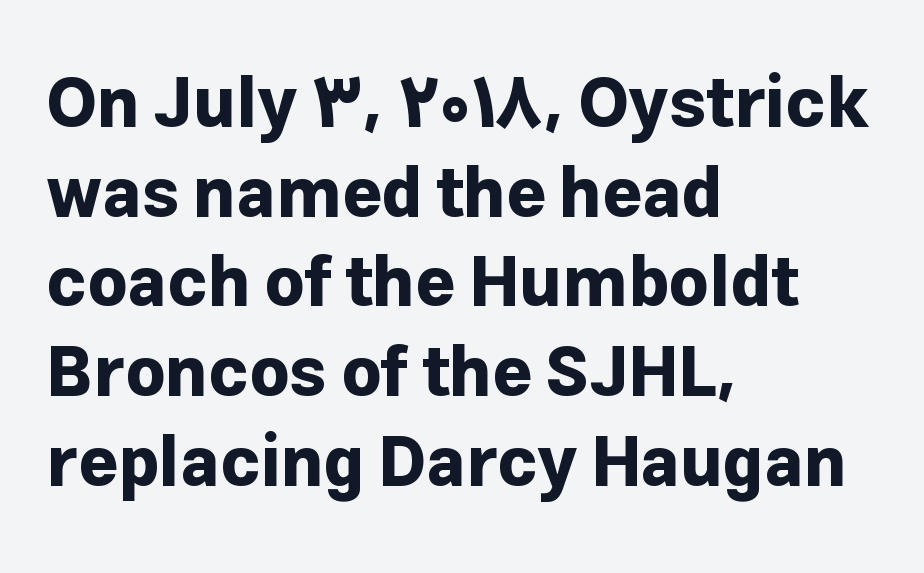
{"serif": "no", "italic": "no", "bold": "yes", "weight": "bold", "width": "normal", "stroke_contrast": "low", "x_height": "medium", "monospaced": "no", "underline": "no", "align": "left", "line_spacing": "normal", "line_spacing_ratio": 1.3, "letter_spacing": "normal", "letter_spacing_em": 0.0, "glyph_px": 69}
